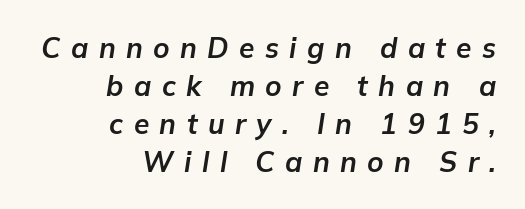
Q: Is the text bold? A: Yes.
Q: Is the text italic (slanted)? A: Yes, it leans right by about 9 degrees.
Q: Is the text underlined? A: No.
Q: How is the paragraph aligned? A: Right-aligned.
Q: Is the spacing between letters normal or unusually wide? A: Unusually wide.
Q: Is the spacing between lines tight, normal or loose? A: Normal.
Q: Width (condensed, normal, or wide)? A: Normal.
Q: Stroke contrast? A: Low.
Q: x-height? A: Medium.
Q: Monospaced? A: No.
